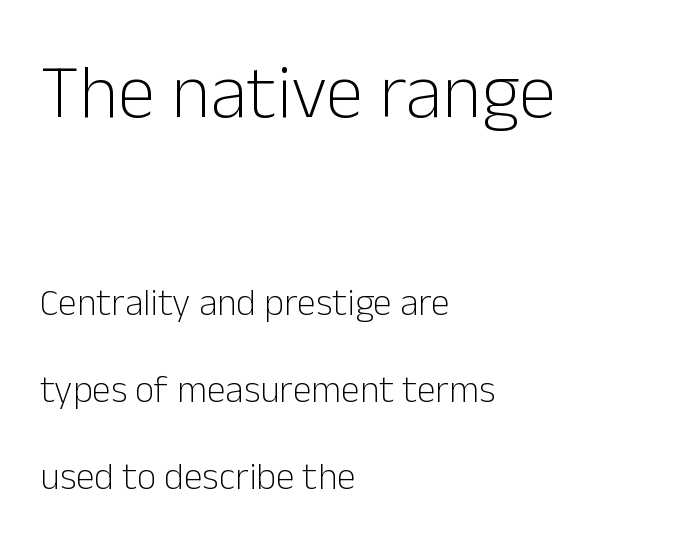
{"serif": "no", "italic": "no", "bold": "no", "weight": "light", "width": "normal", "stroke_contrast": "low", "x_height": "medium", "monospaced": "no", "underline": "no", "align": "left", "line_spacing": "loose", "line_spacing_ratio": 2.3, "letter_spacing": "normal", "letter_spacing_em": 0.0, "larger_block": "first", "size_ratio": 2.0, "glyph_px": 76}
